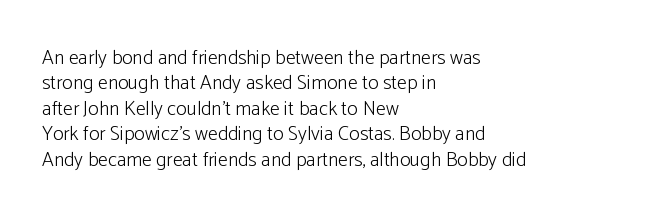
The rows are spaced the way most documents space them. Weight: in the light-to-regular range. Each word holds together tightly as a unit, with standard inter-letter gaps. Nobody drew a line under any word here.
